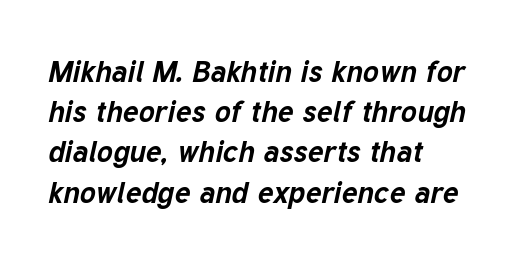
The image shows 30 px bold type, italic (leaning right); set left-aligned, normal line spacing (1.34x), normal letter spacing, not underlined; low stroke contrast and a medium x-height.
